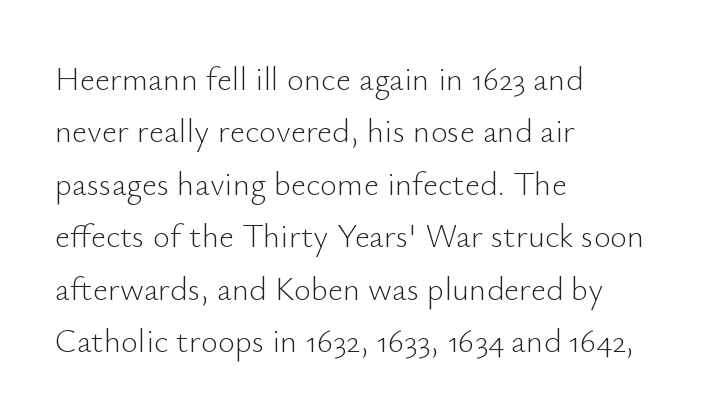
Q: Is the text bold? A: No.
Q: Is the text italic (slanted)? A: No, it is upright.
Q: Is the typeface a serif or a sans-serif typeface? A: Sans-serif.
Q: Is the text underlined? A: No.
Q: How is the paragraph aligned? A: Left-aligned.
Q: Is the spacing between letters normal or unusually wide? A: Normal.
Q: Is the spacing between lines tight, normal or loose? A: Normal.
Q: Width (condensed, normal, or wide)? A: Normal.
Q: Stroke contrast? A: Low.
Q: x-height? A: Small.
Q: Monospaced? A: No.
